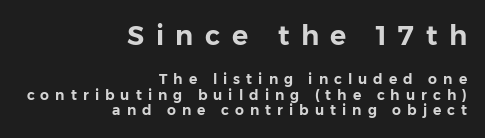
Q: Is the text italic (slanted)? A: No, it is upright.
Q: Is the text underlined? A: No.
Q: How is the paragraph aligned? A: Right-aligned.
Q: Is the spacing between letters normal or unusually wide? A: Unusually wide.
Q: Is the spacing between lines tight, normal or loose? A: Tight.
Q: Which block of text is set in a larger size, the first (top) or the second (bottom)? A: The first (top) one.
